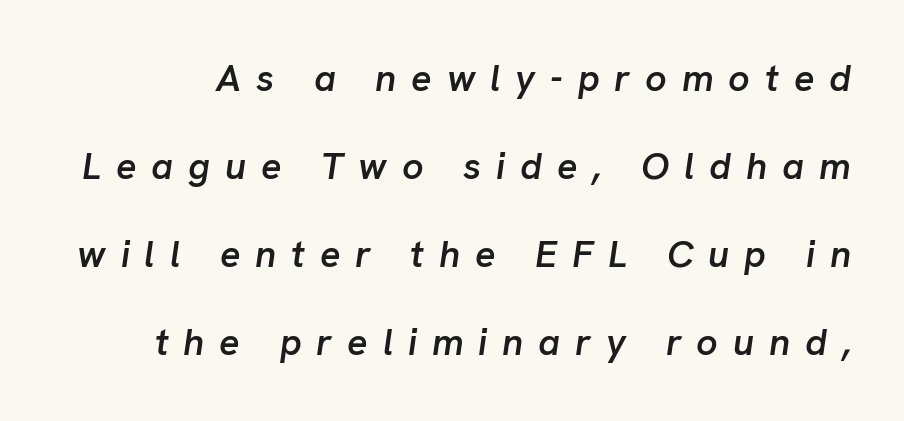
{"italic": "yes", "lean": "right", "slant_degrees": 8, "bold": "semi", "weight": "semibold", "width": "normal", "stroke_contrast": "low", "x_height": "medium", "monospaced": "no", "underline": "no", "line_spacing": "loose", "line_spacing_ratio": 2.32, "letter_spacing": "wide", "letter_spacing_em": 0.39, "glyph_px": 38}
